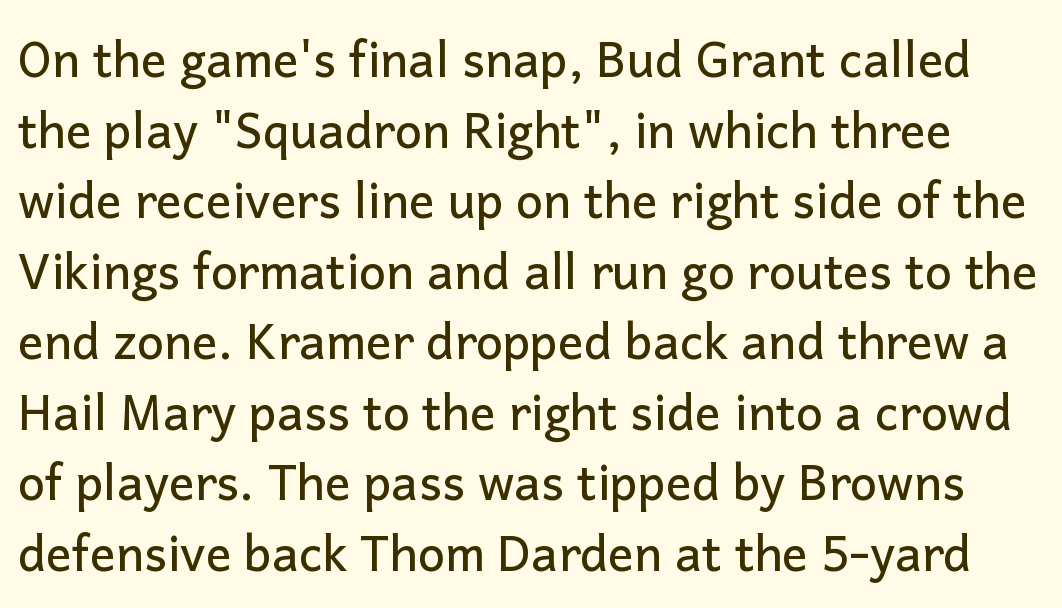
{"serif": "no", "italic": "no", "width": "normal", "stroke_contrast": "low", "x_height": "medium", "monospaced": "no", "underline": "no", "line_spacing": "normal", "line_spacing_ratio": 1.47, "letter_spacing": "normal", "letter_spacing_em": 0.0, "glyph_px": 48}
